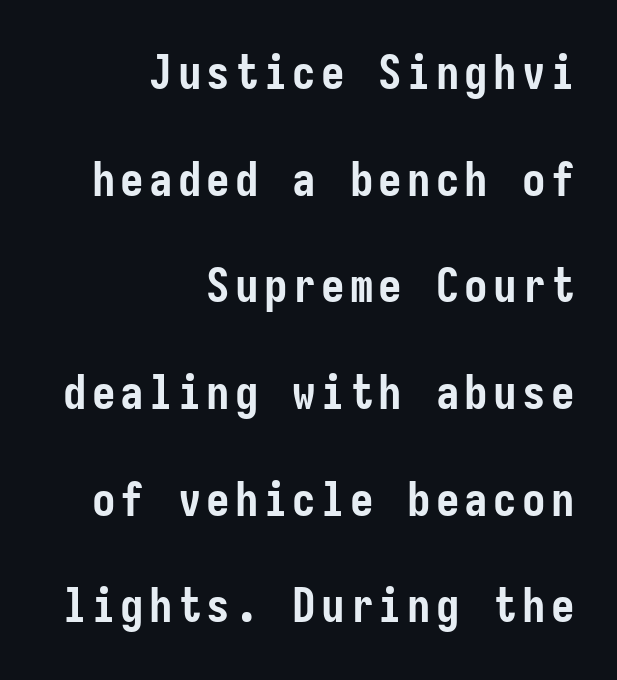
The image shows 47 px semibold, condensed sans-serif type, upright; set right-aligned, loose line spacing (2.27x), not underlined; low stroke contrast and a medium x-height.
